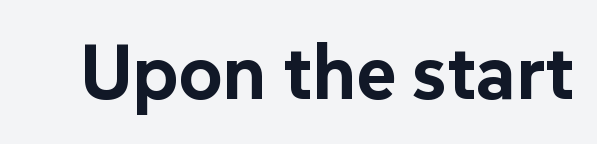
Q: Is the text bold? A: Yes.
Q: Is the text italic (slanted)? A: No, it is upright.
Q: Is the typeface a serif or a sans-serif typeface? A: Sans-serif.
Q: Is the text underlined? A: No.
Q: Is the spacing between letters normal or unusually wide? A: Normal.
Q: Width (condensed, normal, or wide)? A: Normal.
Q: Stroke contrast? A: Low.
Q: x-height? A: Medium.
Q: Monospaced? A: No.
